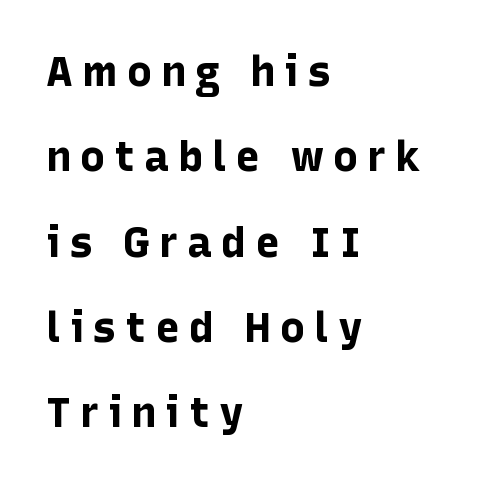
{"serif": "no", "italic": "no", "bold": "yes", "weight": "bold", "width": "normal", "stroke_contrast": "low", "x_height": "medium", "monospaced": "no", "underline": "no", "align": "left", "line_spacing": "loose", "line_spacing_ratio": 2.03, "letter_spacing": "wide", "letter_spacing_em": 0.21, "glyph_px": 42}
